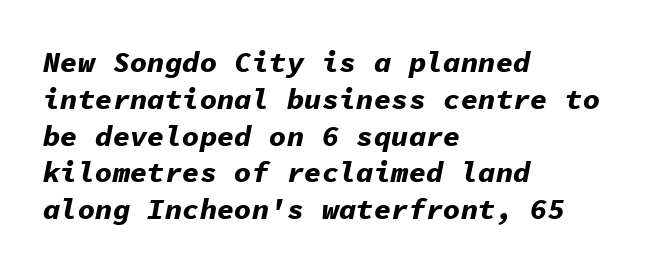
The image shows 29 px bold type, italic (leaning right), monospaced; set left-aligned, normal line spacing (1.27x), normal letter spacing, not underlined; low stroke contrast and a medium x-height.
